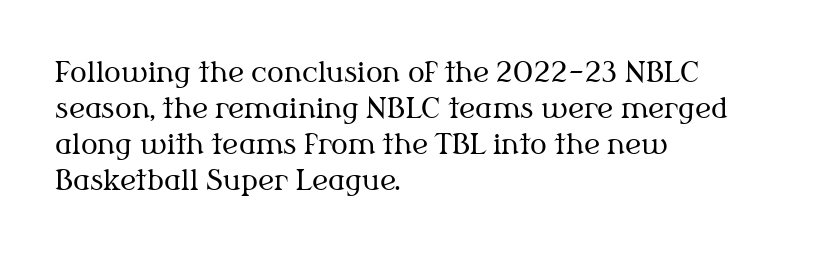
The image shows 28 px regular-weight serif type, upright; set left-aligned, normal line spacing (1.28x), normal letter spacing, not underlined; medium stroke contrast and a medium x-height.
